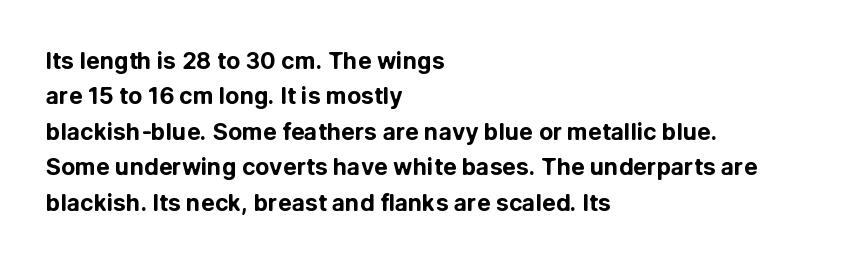
Q: Is the text bold? A: Yes.
Q: Is the text italic (slanted)? A: No, it is upright.
Q: Is the text underlined? A: No.
Q: How is the paragraph aligned? A: Left-aligned.
Q: Is the spacing between letters normal or unusually wide? A: Normal.
Q: Is the spacing between lines tight, normal or loose? A: Normal.
